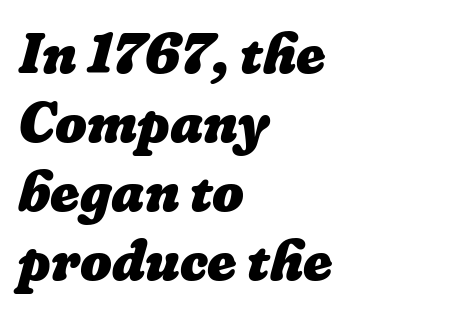
{"bold": "yes", "weight": "heavy", "width": "normal", "stroke_contrast": "low", "x_height": "medium", "monospaced": "no", "underline": "no", "align": "left", "line_spacing_ratio": 1.23, "letter_spacing": "normal", "letter_spacing_em": 0.0, "glyph_px": 56}
